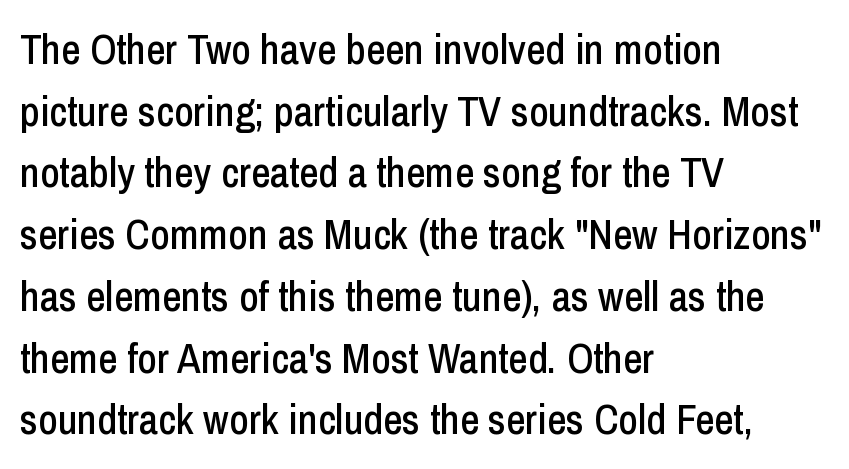
Beneath every word, the page is bare. The lines in this sample share a left origin and differ only in where they stop. Think of a printed novel: that variable character pitch is what you see here. The rendering keeps characters at their native spacing. Is there much room between lines? A standard amount, neither cramped nor airy. Typographically, this falls in the sans-serif category.
